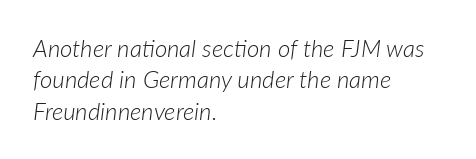
Style check: oblique. Compared with typical paragraphs, the rows here are spaced about the same. Letters have the restrained weight of plain body copy at most. Rule under the text: the space is simply empty. A student would call this left alignment; a typographer would say flush left, rag right. Observe the ordinary spacing: letters are neighbours, not strangers.
